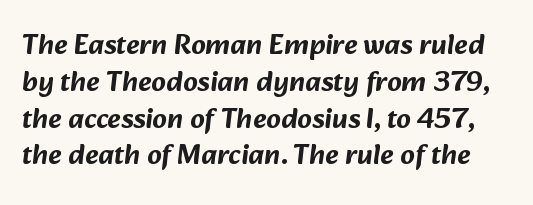
{"serif": "no", "width": "normal", "stroke_contrast": "low", "x_height": "medium", "monospaced": "no", "underline": "no", "line_spacing": "normal", "line_spacing_ratio": 1.27, "letter_spacing": "normal", "letter_spacing_em": 0.0, "glyph_px": 29}
